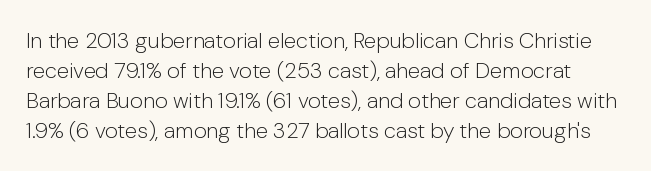
Q: Is the text bold? A: No.
Q: Is the text italic (slanted)? A: No, it is upright.
Q: Is the text underlined? A: No.
Q: Is the spacing between letters normal or unusually wide? A: Normal.
Q: Is the spacing between lines tight, normal or loose? A: Normal.
